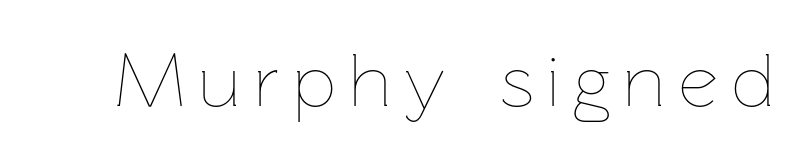
A clean baseline with only descenders dipping below it. A roman cut, with each character standing at attention. Do the characters align in a grid? No, the font is proportional. The face looks like a standard text weight, possibly lighter.
